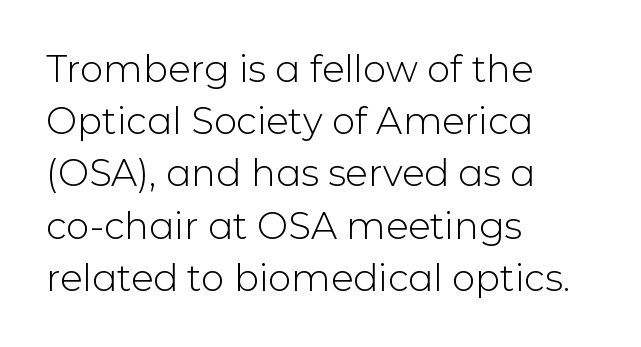
The compositor pushed each line to the left boundary. Regular leading. The face looks like a standard text weight, possibly lighter. This rendering features lettering with no underline. Does extra space separate the letters? No, they use regular spacing.
